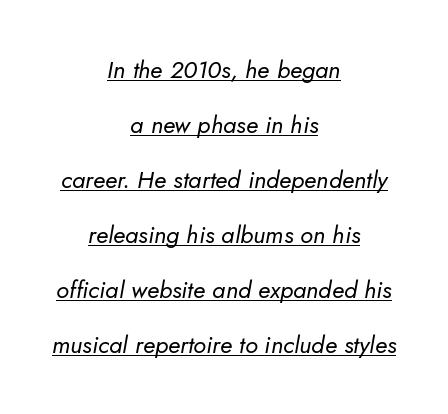
The image shows 24 px text type, italic (leaning right); set centered, loose line spacing (2.29x), normal letter spacing, underlined.
